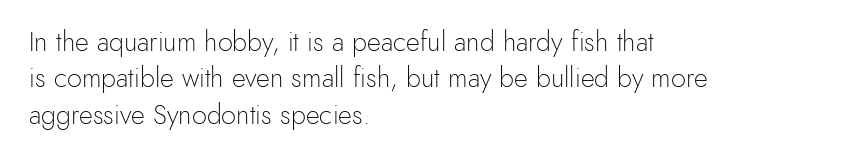
Upright lettering throughout. Reading down the column, the eye jumps a familiar distance to each next line. The typesetting does not lean heavy: it is not bold. Horizontal alignment here is leftward, the default for most running prose. The space directly below the letters is spotless. Glyph-to-glyph distance matches everyday printed text.
